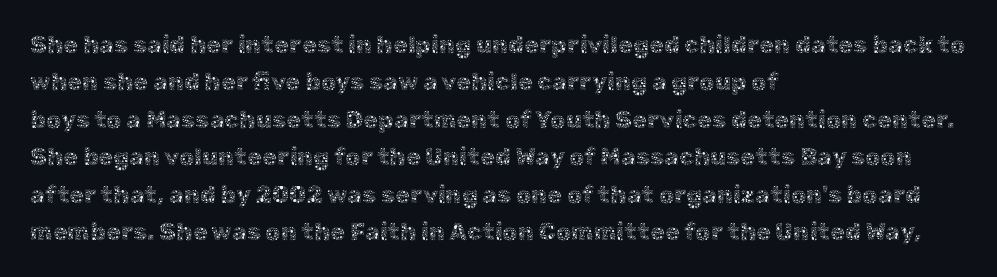
Q: Is the text bold? A: No.
Q: Is the text italic (slanted)? A: No, it is upright.
Q: Is the text underlined? A: No.
Q: How is the paragraph aligned? A: Left-aligned.
Q: Is the spacing between letters normal or unusually wide? A: Normal.
Q: Is the spacing between lines tight, normal or loose? A: Normal.
